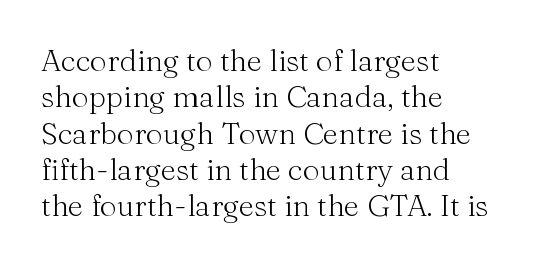
Q: Is the text bold? A: No.
Q: Is the text italic (slanted)? A: No, it is upright.
Q: Is the typeface a serif or a sans-serif typeface? A: Serif.
Q: Is the text underlined? A: No.
Q: How is the paragraph aligned? A: Left-aligned.
Q: Is the spacing between letters normal or unusually wide? A: Normal.
Q: Width (condensed, normal, or wide)? A: Normal.
Q: Stroke contrast? A: Medium.
Q: x-height? A: Medium.
Q: Monospaced? A: No.
